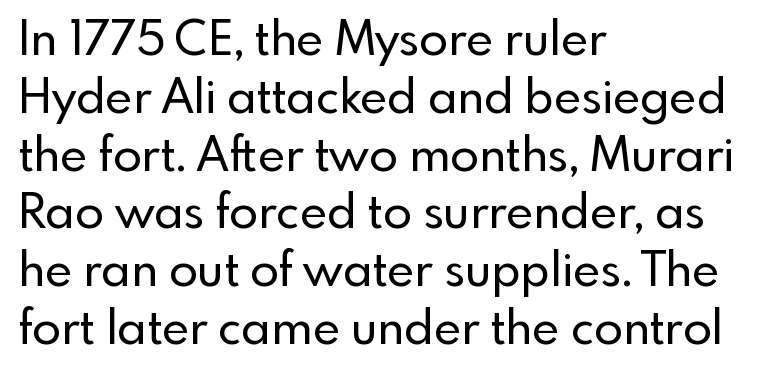
Q: Is the text italic (slanted)? A: No, it is upright.
Q: Is the typeface a serif or a sans-serif typeface? A: Sans-serif.
Q: Is the text underlined? A: No.
Q: How is the paragraph aligned? A: Left-aligned.
Q: Is the spacing between letters normal or unusually wide? A: Normal.
Q: Width (condensed, normal, or wide)? A: Normal.
Q: x-height? A: Small.
Q: Monospaced? A: No.
